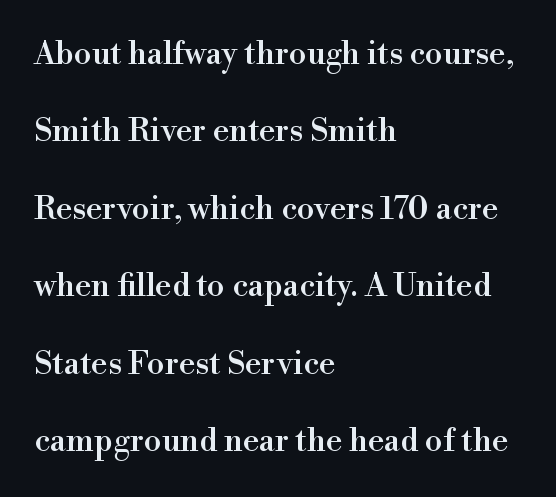
Vertically, the passage feels expansive, rows floating well apart. The designer went with a serif here, giving each stem small feet. The typography opts for an upright posture over an oblique one. Varying glyph widths throughout — classic text-font behaviour. Honestly, there is no underline to notice here at all. Which margin do the lines hug? The left one — the right edge is uneven.
